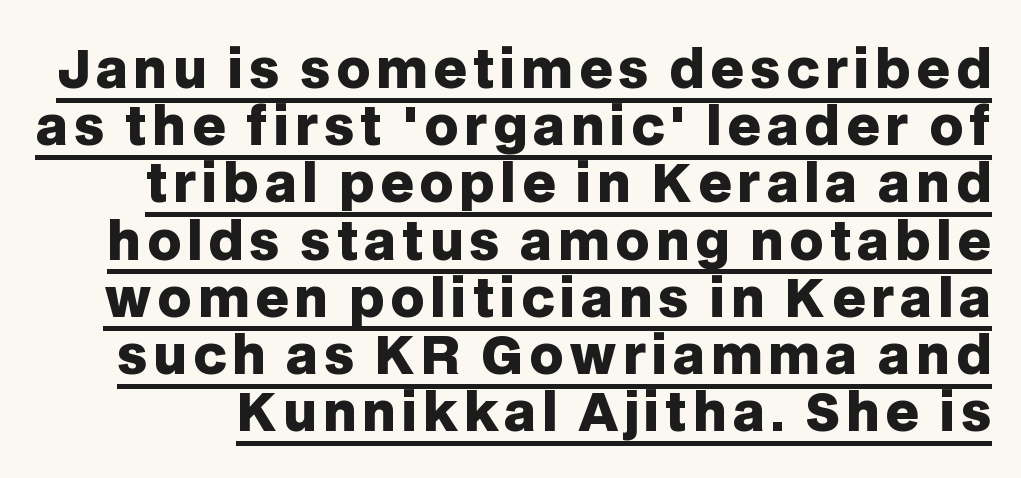
The image shows 52 px heavy sans-serif type, upright; set tight line spacing (1.1x), underlined; low stroke contrast and a large x-height.
